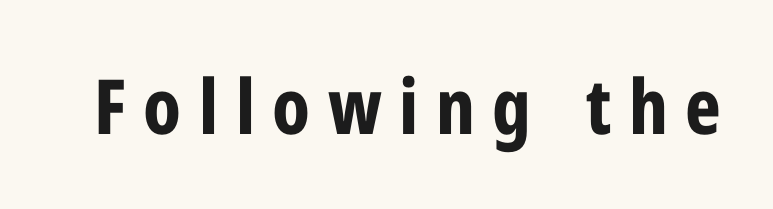
Q: Is the text bold? A: Yes.
Q: Is the text italic (slanted)? A: No, it is upright.
Q: Is the typeface a serif or a sans-serif typeface? A: Sans-serif.
Q: Is the text underlined? A: No.
Q: Is the spacing between letters normal or unusually wide? A: Unusually wide.
Q: Width (condensed, normal, or wide)? A: Condensed.
Q: Stroke contrast? A: Low.
Q: x-height? A: Medium.
Q: Monospaced? A: No.
